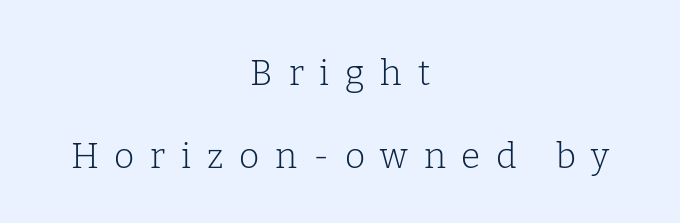
The image shows 35 px light serif type, upright; set centered, loose line spacing (2.37x), unusually wide letter spacing (+0.45 em), not underlined; low stroke contrast and a medium x-height.
